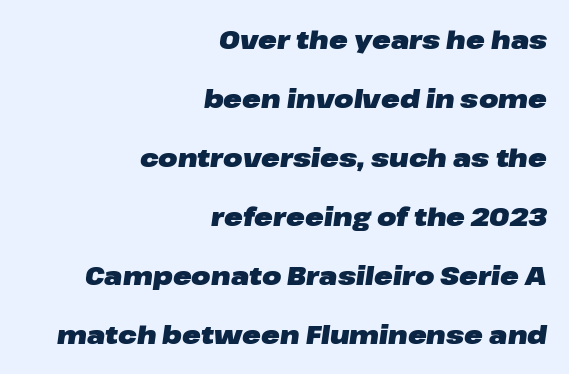
Compared with typical body copy, the letter spacing here is the same. Descenders are the only things crossing below the line. The passage shown is emphatically bold. The block of text is sparse from top to bottom, with ample space between rows. The paragraph has a hard right edge and a soft left edge. Observe the lean: these are italic letterforms.
